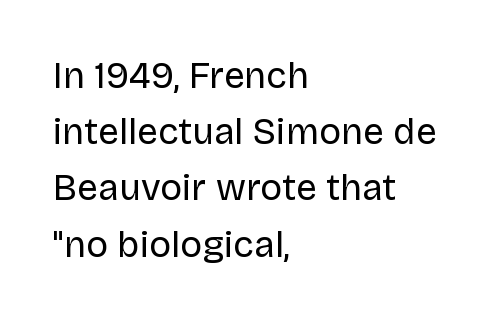
Spacing verdict: proportional, widths tailored to each character. The letterforms sit shoulder to shoulder at normal distance. Vertically, the passage feels balanced, rows spaced as you'd expect. On a weight scale, this lands at 450 or below. Descenders hang freely into open space. The lettering stays uniformly vertical, giving the passage a roman look.
